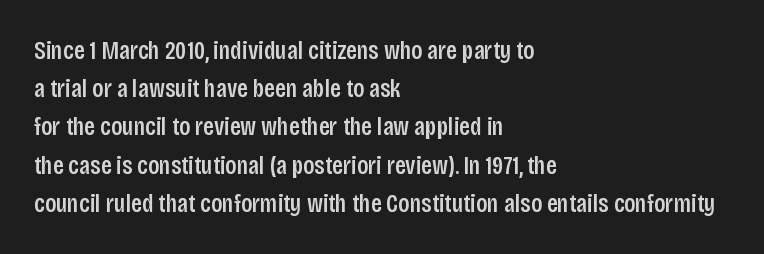
The image shows 26 px text type, upright; set left-aligned, normal line spacing (1.47x), normal letter spacing, not underlined.
